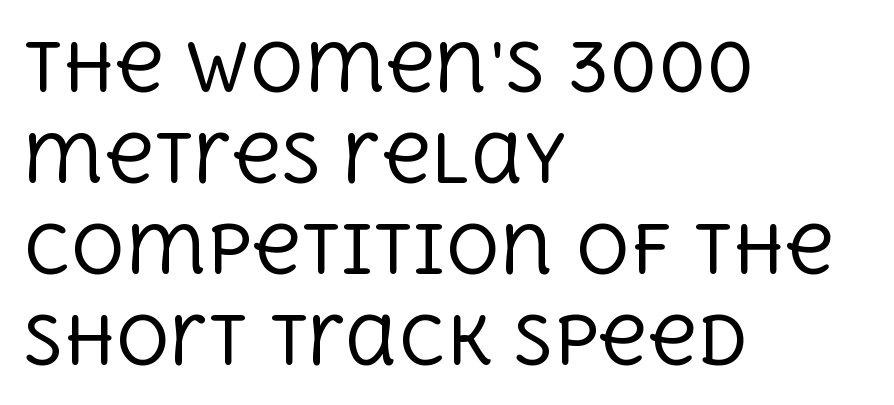
{"serif": "yes", "italic": "no", "bold": "no", "weight": "regular", "width": "normal", "x_height": "large", "monospaced": "no", "underline": "no", "align": "left", "line_spacing": "normal", "line_spacing_ratio": 1.36, "letter_spacing": "normal", "letter_spacing_em": 0.0, "glyph_px": 67}
